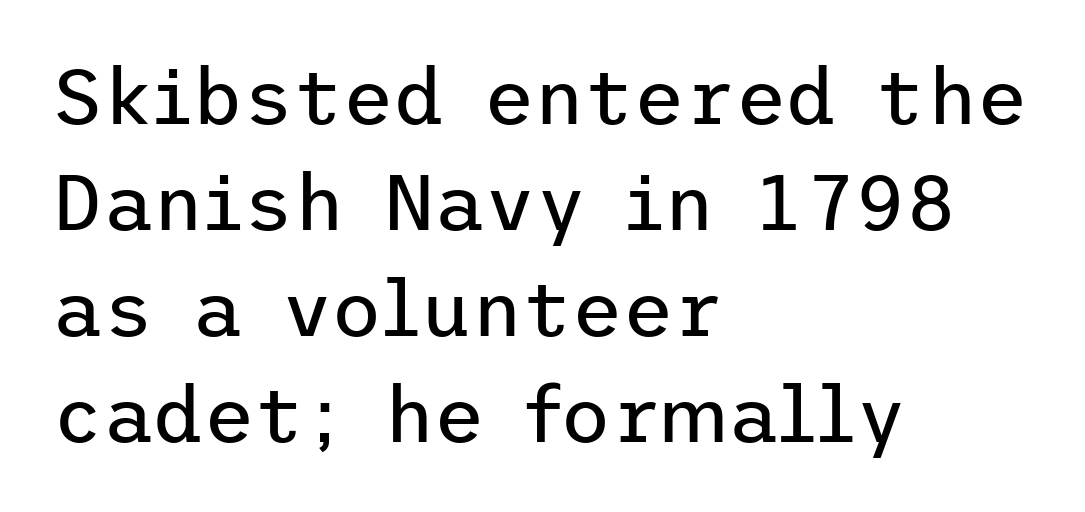
The image shows 78 px regular-weight sans-serif type, upright; set left-aligned, normal line spacing (1.36x), normal letter spacing, not underlined; low stroke contrast and a medium x-height.
